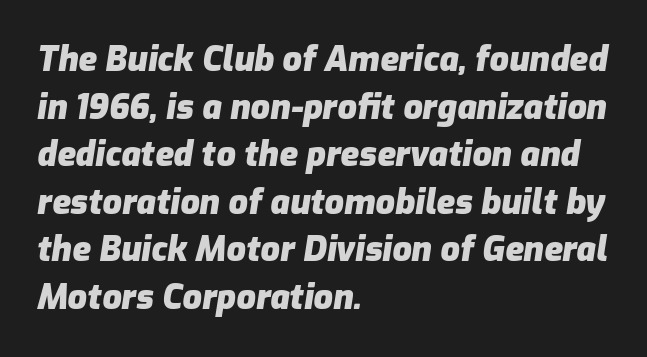
The image shows 34 px heavy type, italic (leaning right); set left-aligned, normal line spacing (1.4x), normal letter spacing, not underlined; low stroke contrast and a medium x-height.
